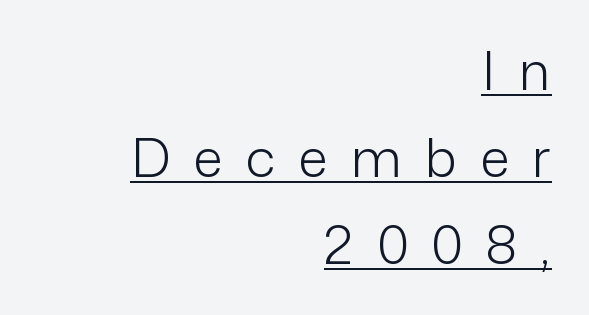
Q: Is the text bold? A: No.
Q: Is the text italic (slanted)? A: No, it is upright.
Q: Is the typeface a serif or a sans-serif typeface? A: Sans-serif.
Q: Is the text underlined? A: Yes.
Q: How is the paragraph aligned? A: Right-aligned.
Q: Is the spacing between letters normal or unusually wide? A: Unusually wide.
Q: Is the spacing between lines tight, normal or loose? A: Normal.
Q: Width (condensed, normal, or wide)? A: Normal.
Q: Stroke contrast? A: Low.
Q: x-height? A: Medium.
Q: Monospaced? A: No.
